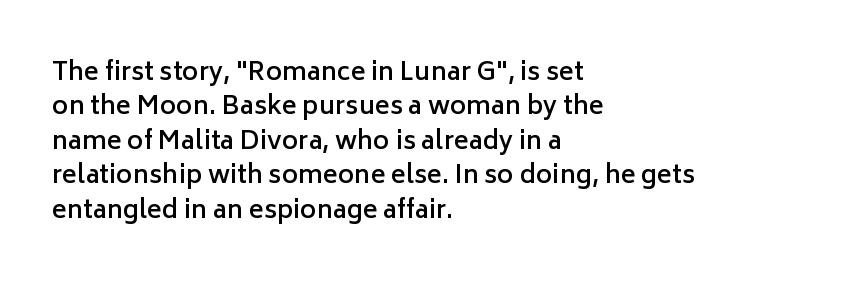
No italicization has been applied; the sample stays upright. Every letter is mildly thick-stroked: semibold rather than bold. The rag falls on the right side of this text block. The area under the type is left untouched.
